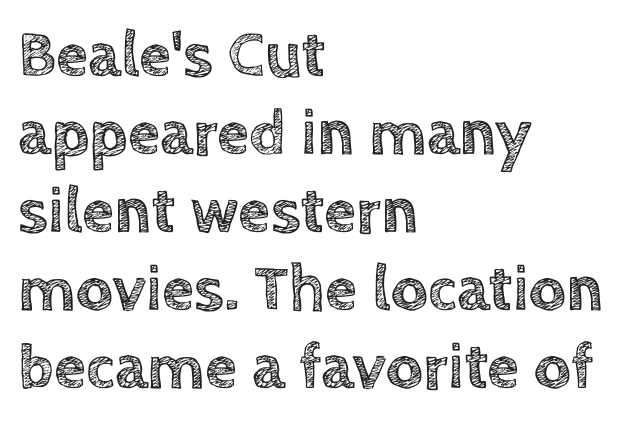
Q: Is the text italic (slanted)? A: No, it is upright.
Q: Is the text underlined? A: No.
Q: How is the paragraph aligned? A: Left-aligned.
Q: Is the spacing between letters normal or unusually wide? A: Normal.
Q: Width (condensed, normal, or wide)? A: Normal.
Q: x-height? A: Large.
Q: Monospaced? A: No.
